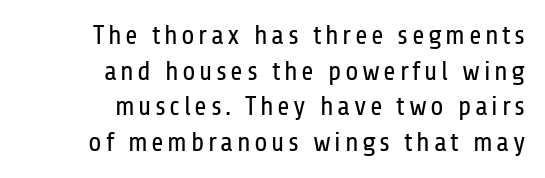
The image shows 27 px text type, upright; set right-aligned, normal line spacing (1.32x), not underlined.
